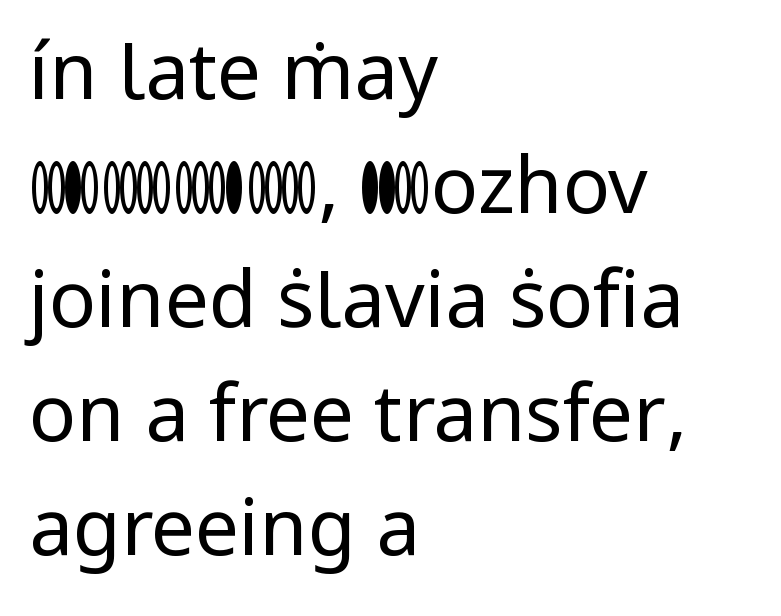
Nobody drew a line under any word here. Compared with typical body copy, the letter spacing here is the same. Is there any slant? The stems are plumb. Stroke mass is kept to a normal reading level or below. These lines stack with their left ends in a neat column.
